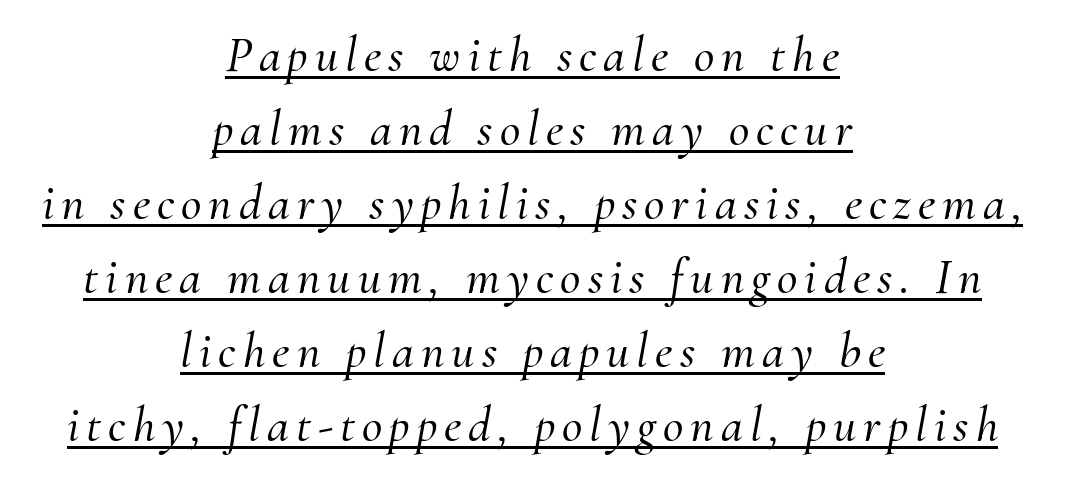
Horizontal alignment here is central, giving a formal, balanced look. Leading: standard. The rendering shows small feet on the letterforms — a serif design. The string is rendered with underlining switched on.
